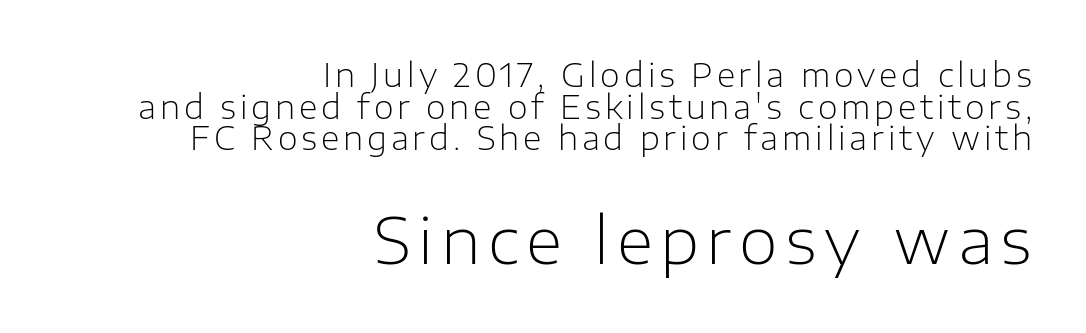
Q: Is the text bold? A: No.
Q: Is the text italic (slanted)? A: No, it is upright.
Q: Is the typeface a serif or a sans-serif typeface? A: Sans-serif.
Q: Is the text underlined? A: No.
Q: How is the paragraph aligned? A: Right-aligned.
Q: Is the spacing between lines tight, normal or loose? A: Tight.
Q: Which block of text is set in a larger size, the first (top) or the second (bottom)? A: The second (bottom) one.
Q: Width (condensed, normal, or wide)? A: Normal.
Q: Stroke contrast? A: Low.
Q: x-height? A: Medium.
Q: Monospaced? A: No.
